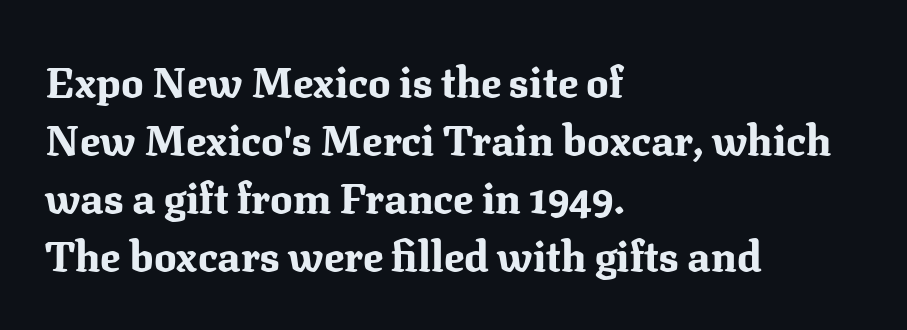
Horizontal alignment here is leftward, the default for most running prose. Each word holds together tightly as a unit, with standard inter-letter gaps. Descender tails drop into unmarked territory. The leading is moderate, giving the passage an even texture.
